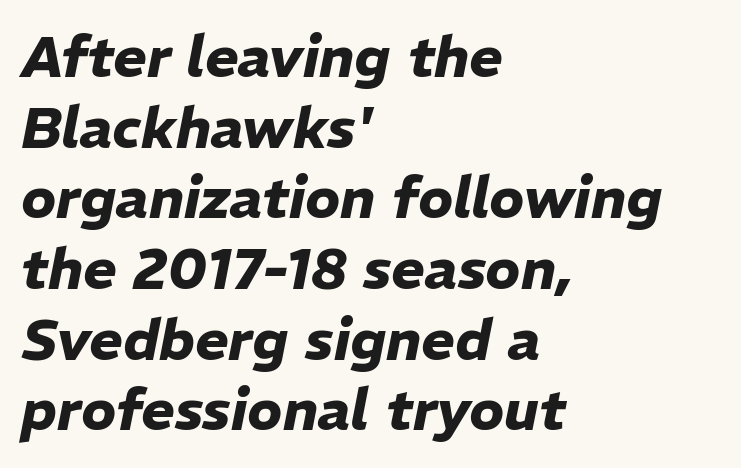
Typographic density is high because the face is bold. The baseline area is clear. Compared with a centered layout, this one pins lines to the left instead. Each letter keeps its own natural width here, so spacing adapts to shape.
